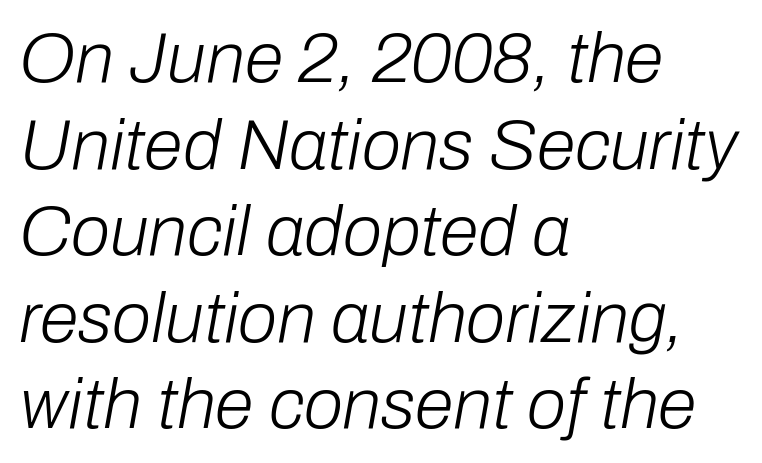
The image shows 71 px light type, italic (leaning right); set left-aligned, line spacing 1.22x, normal letter spacing, not underlined; low stroke contrast and a medium x-height.
